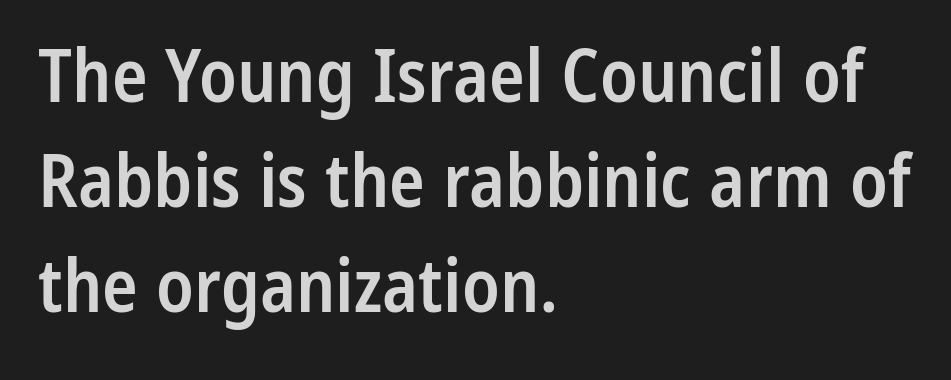
Think of a printed novel: that variable character pitch is what you see here. The passage is arranged the way most books set body copy — flush left. These lines were composed using upright roman letters. Tracking here is standard; glyphs follow each other at the usual distance.
